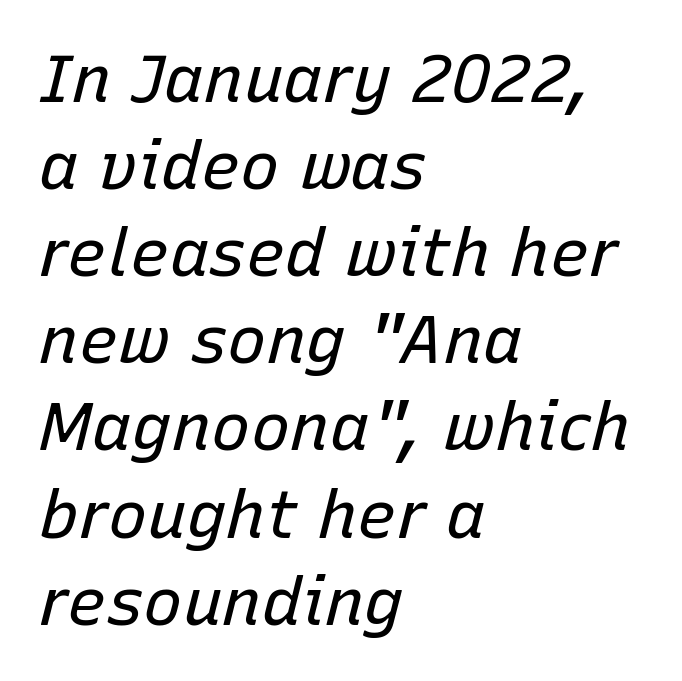
{"italic": "yes", "lean": "right", "slant_degrees": 15, "bold": "no", "weight": "regular", "width": "normal", "stroke_contrast": "low", "x_height": "medium", "monospaced": "no", "underline": "no", "align": "left", "line_spacing": "normal", "line_spacing_ratio": 1.32, "letter_spacing": "normal", "letter_spacing_em": 0.0, "glyph_px": 66}
